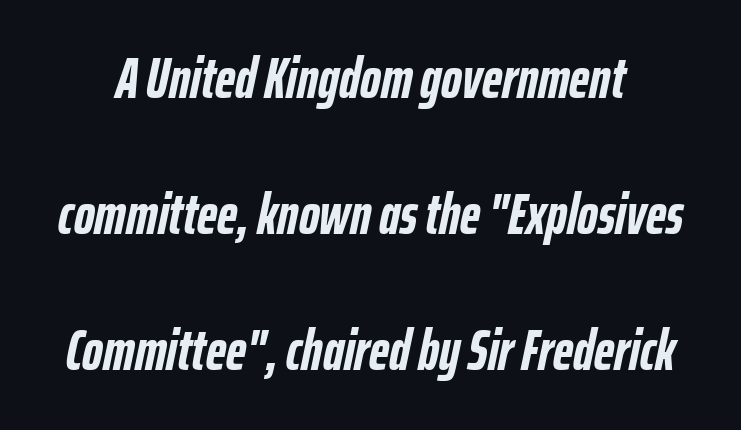
Q: Is the text bold? A: Yes.
Q: Is the text italic (slanted)? A: Yes, it leans right by about 12 degrees.
Q: Is the text underlined? A: No.
Q: Is the spacing between letters normal or unusually wide? A: Normal.
Q: Is the spacing between lines tight, normal or loose? A: Loose.
Q: Width (condensed, normal, or wide)? A: Condensed.
Q: Stroke contrast? A: Low.
Q: x-height? A: Medium.
Q: Monospaced? A: No.
